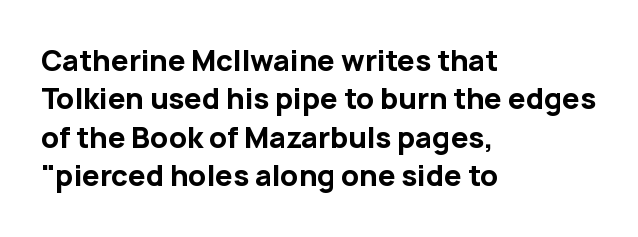
{"serif": "no", "italic": "no", "bold": "yes", "weight": "bold", "width": "normal", "stroke_contrast": "low", "x_height": "medium", "monospaced": "no", "underline": "no", "align": "left", "line_spacing": "normal", "line_spacing_ratio": 1.37, "letter_spacing": "normal", "letter_spacing_em": 0.0, "glyph_px": 28}
